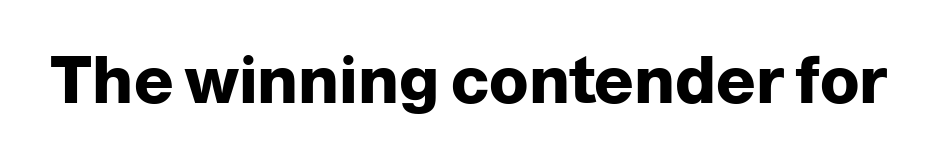
Q: Is the text bold? A: Yes.
Q: Is the text italic (slanted)? A: No, it is upright.
Q: Is the typeface a serif or a sans-serif typeface? A: Sans-serif.
Q: Is the text underlined? A: No.
Q: Is the spacing between letters normal or unusually wide? A: Normal.
Q: Width (condensed, normal, or wide)? A: Normal.
Q: Stroke contrast? A: Low.
Q: x-height? A: Medium.
Q: Monospaced? A: No.
